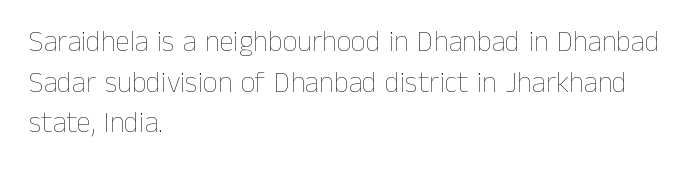
No chunkiness to these letters — they're not bold. This is roman type, the default non-slanted kind. Each row of text sits above clean, open space. Each line starts at the same left margin while the right side varies. Each letter keeps its own natural width here, so spacing adapts to shape. Characters follow at the spacing the type designer built in.
